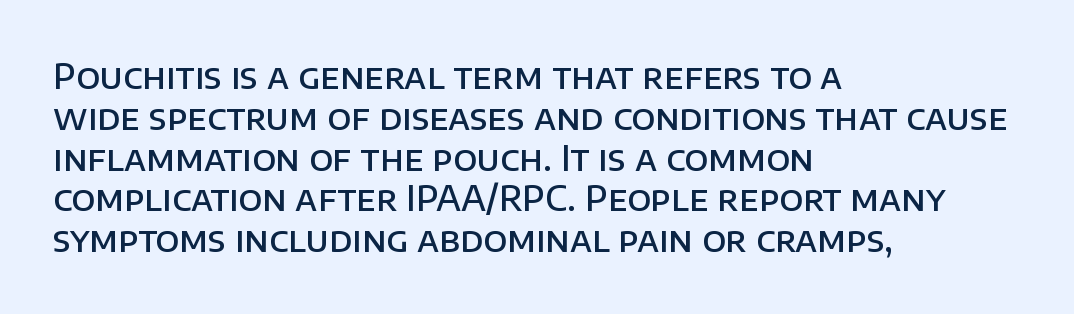
Left-aligned paragraph, ragged on the right. The font's upright variant was chosen for this text. In terms of letterspacing, this is plain default setting. Descenders hang freely into open space.
